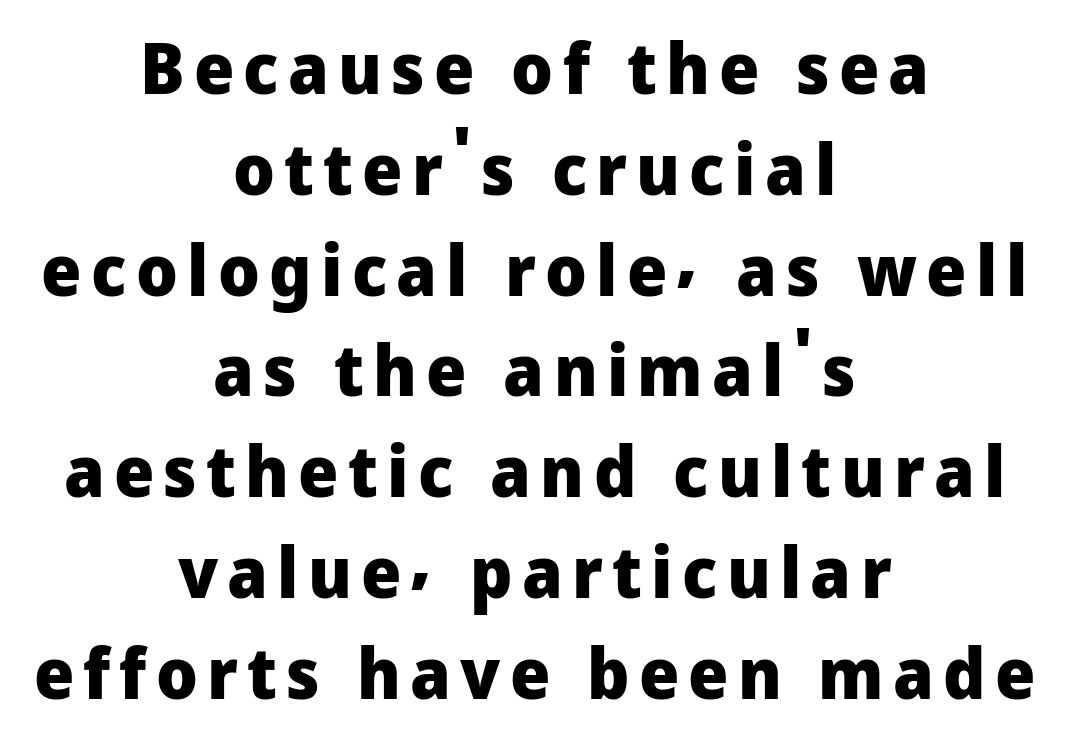
{"serif": "no", "italic": "no", "bold": "yes", "weight": "heavy", "width": "normal", "stroke_contrast": "low", "x_height": "medium", "monospaced": "no", "underline": "no", "align": "center", "line_spacing": "normal", "line_spacing_ratio": 1.42, "glyph_px": 71}
